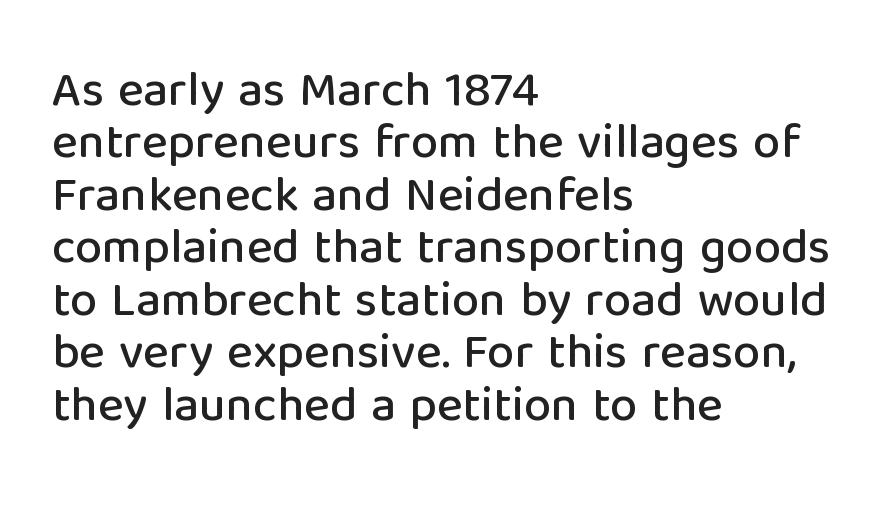
The image shows 49 px sans-serif type, upright; set left-aligned, tight line spacing (1.07x), normal letter spacing, not underlined; low stroke contrast and a medium x-height.
